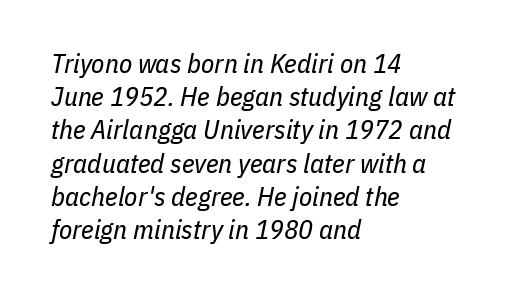
Q: Is the text bold? A: No.
Q: Is the text italic (slanted)? A: Yes, it leans right by about 11 degrees.
Q: Is the text underlined? A: No.
Q: How is the paragraph aligned? A: Left-aligned.
Q: Is the spacing between letters normal or unusually wide? A: Normal.
